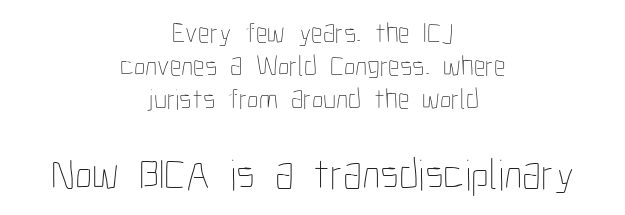
{"italic": "no", "bold": "no", "weight": "thin", "width": "condensed", "stroke_contrast": "low", "x_height": "medium", "monospaced": "no", "underline": "no", "align": "center", "line_spacing": "tight", "line_spacing_ratio": 1.13, "letter_spacing": "normal", "letter_spacing_em": 0.0, "larger_block": "second", "size_ratio": 1.52, "glyph_px": 44}
